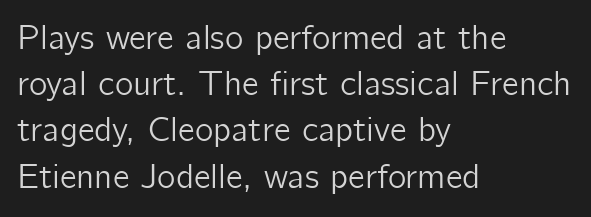
The image shows 35 px sans-serif type, upright; set left-aligned, normal line spacing (1.32x), normal letter spacing, not underlined; low stroke contrast and a medium x-height.
